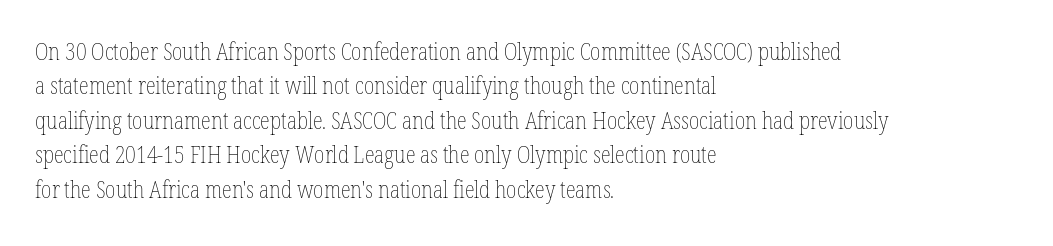
{"italic": "no", "bold": "no", "underline": "no", "align": "left", "line_spacing": "normal", "line_spacing_ratio": 1.5, "letter_spacing": "normal", "letter_spacing_em": 0.0, "glyph_px": 23}
